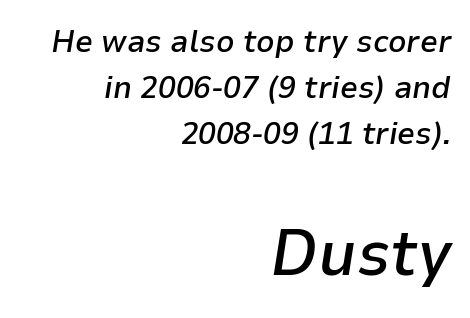
Looks like regular typesetting: each glyph gets only the width it needs. Emphasis-style slanted type is in use. These lines keep a tight, regular rhythm from letter to letter. Firm but not heavy-handed strokes: this text is semibold. What's the leading like? Ordinary, nothing unusual. Size hierarchy here favors the trailing block over the leading one.
